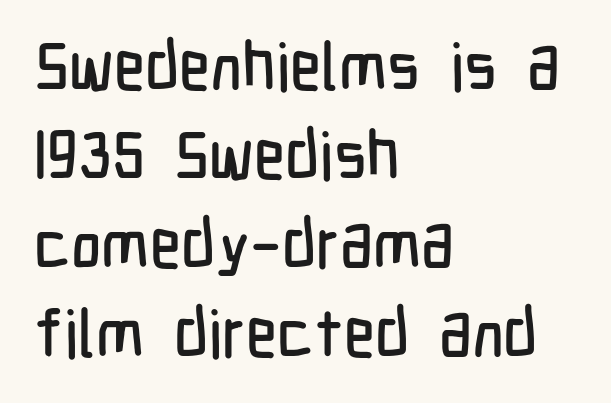
Q: Is the text italic (slanted)? A: No, it is upright.
Q: Is the typeface a serif or a sans-serif typeface? A: Sans-serif.
Q: Is the text underlined? A: No.
Q: How is the paragraph aligned? A: Left-aligned.
Q: Is the spacing between letters normal or unusually wide? A: Normal.
Q: Is the spacing between lines tight, normal or loose? A: Normal.
Q: Width (condensed, normal, or wide)? A: Condensed.
Q: Stroke contrast? A: Low.
Q: x-height? A: Medium.
Q: Monospaced? A: No.
